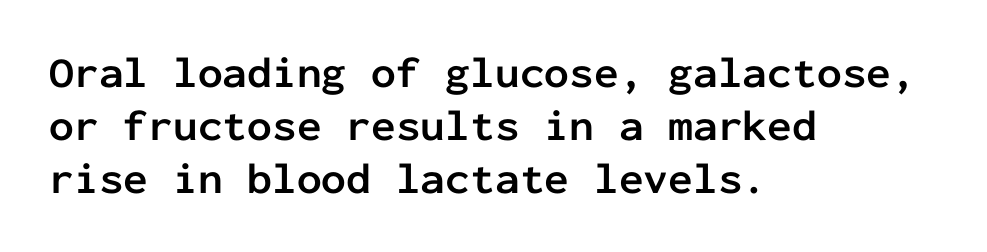
{"serif": "no", "italic": "no", "bold": "yes", "weight": "semibold", "width": "normal", "stroke_contrast": "low", "x_height": "medium", "monospaced": "yes", "underline": "no", "align": "left", "line_spacing_ratio": 1.21, "letter_spacing": "normal", "letter_spacing_em": 0.0, "glyph_px": 44}
